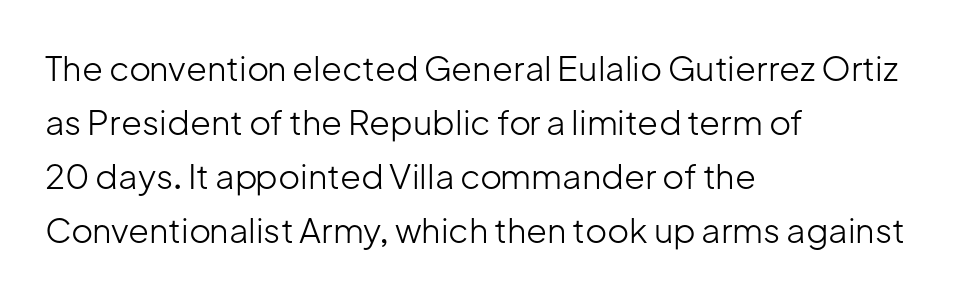
Q: Is the text bold? A: No.
Q: Is the text italic (slanted)? A: No, it is upright.
Q: Is the typeface a serif or a sans-serif typeface? A: Sans-serif.
Q: Is the text underlined? A: No.
Q: How is the paragraph aligned? A: Left-aligned.
Q: Is the spacing between letters normal or unusually wide? A: Normal.
Q: Is the spacing between lines tight, normal or loose? A: Normal.
Q: Width (condensed, normal, or wide)? A: Normal.
Q: Stroke contrast? A: Low.
Q: x-height? A: Medium.
Q: Monospaced? A: No.
